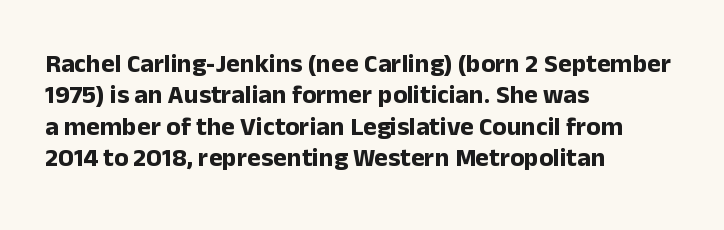
Posture: straight, roman, zero tilt. A student would call this left alignment; a typographer would say flush left, rag right. Rule under the text: the space is simply empty. Between one letter and the next there's only the usual sliver of space. Plenty of ink on the page — the face is bold.
